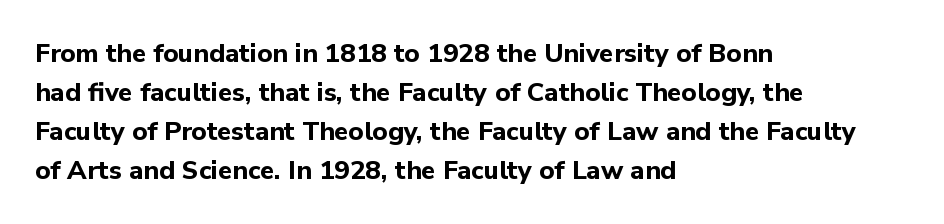
Successive baselines arrive at the customary interval. Nope, not italic — everything's standing straight. Stroke thickness is high; the sample reads as a true bold. Line starts are locked; line ends wander. Clear beneath every line of the passage. The line texture is even and compact thanks to regular tracking.
